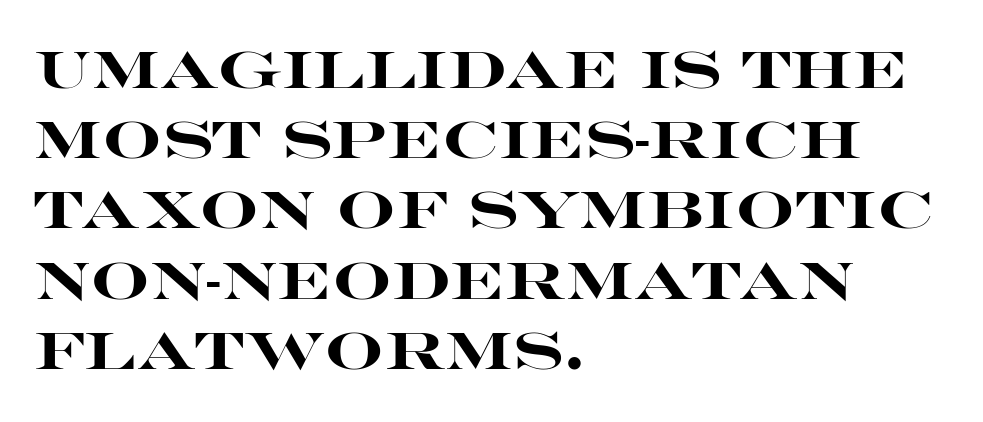
The image shows 52 px heavy, wide type, upright; set left-aligned, normal line spacing (1.35x), normal letter spacing, not underlined; high stroke contrast and a large x-height.
